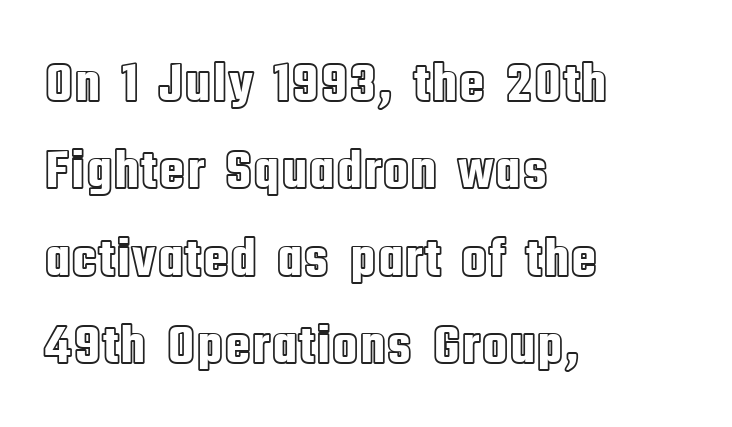
{"italic": "no", "width": "condensed", "x_height": "large", "monospaced": "no", "underline": "no", "align": "left", "line_spacing": "normal", "line_spacing_ratio": 1.56, "letter_spacing": "normal", "letter_spacing_em": 0.0, "glyph_px": 56}
